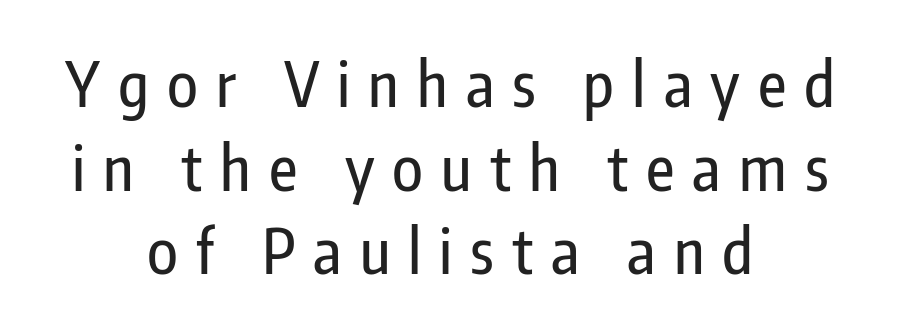
{"serif": "no", "italic": "no", "width": "condensed", "stroke_contrast": "low", "x_height": "medium", "monospaced": "no", "underline": "no", "align": "center", "line_spacing": "normal", "line_spacing_ratio": 1.35, "letter_spacing": "wide", "letter_spacing_em": 0.29, "glyph_px": 62}
